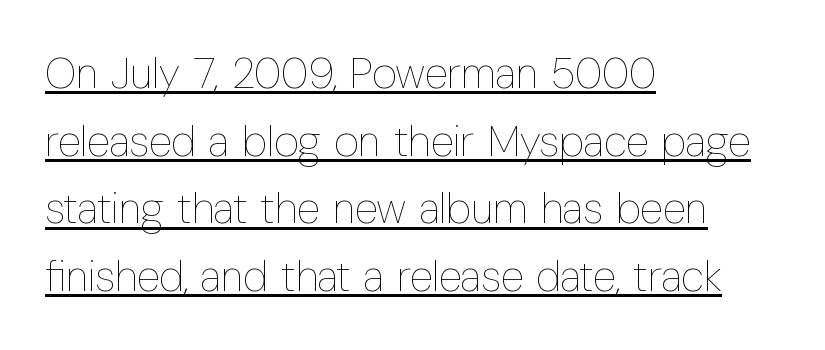
The image shows 43 px thin, condensed type, upright; set left-aligned, normal line spacing (1.57x), normal letter spacing, underlined; low stroke contrast and a medium x-height.
